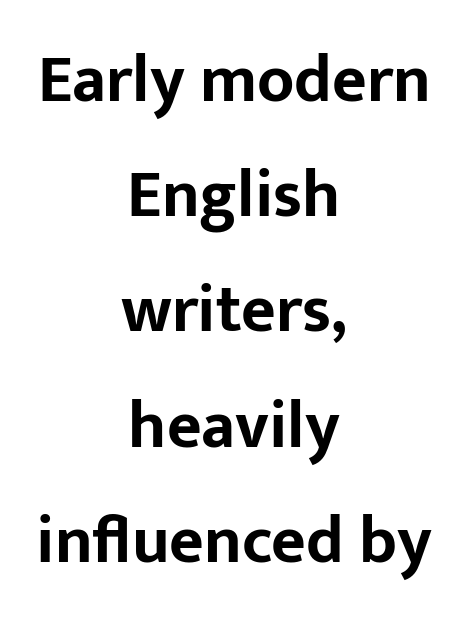
The passage shown is emphatically bold. These lines stack symmetrically, like a column narrowing and widening about its center. The font's upright variant was chosen for this text. This sample has the flowing, uneven cadence of proportional lettering.
